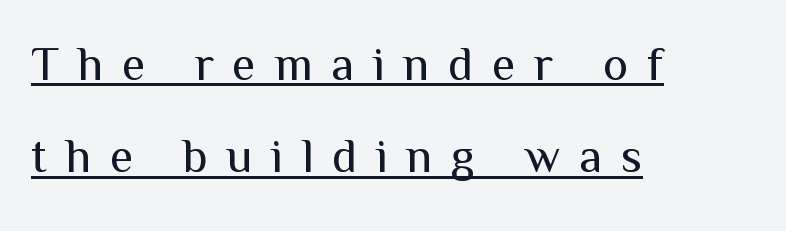
{"serif": "no", "italic": "no", "bold": "no", "weight": "regular", "width": "normal", "stroke_contrast": "medium", "x_height": "medium", "monospaced": "no", "underline": "yes", "align": "left", "line_spacing": "loose", "line_spacing_ratio": 1.92, "letter_spacing": "wide", "letter_spacing_em": 0.39, "glyph_px": 48}
